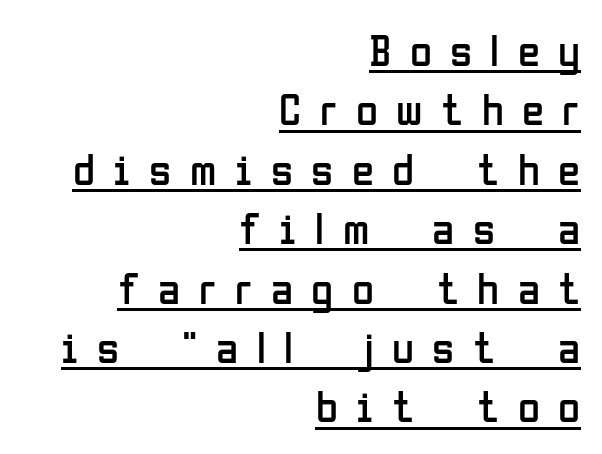
{"serif": "no", "italic": "no", "bold": "no", "weight": "regular", "width": "condensed", "stroke_contrast": "low", "x_height": "medium", "monospaced": "no", "underline": "yes", "align": "right", "line_spacing": "normal", "line_spacing_ratio": 1.32, "letter_spacing": "wide", "letter_spacing_em": 0.41, "glyph_px": 45}
